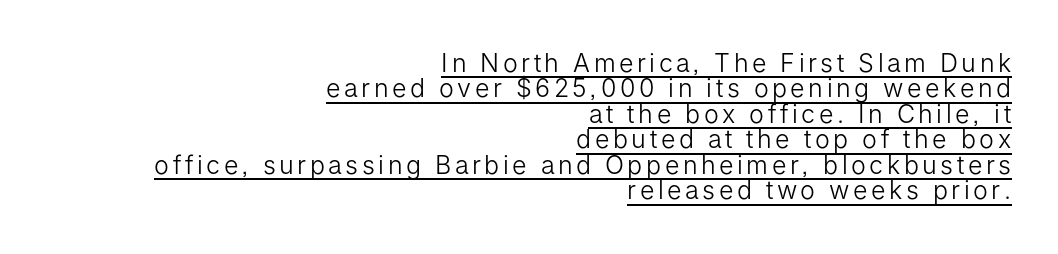
If you drew a ruler down the right edge, every line would touch it. Heft: none added — not bold. Closely set lines give the paragraph a compact silhouette. Has an underline been added? It has. Every character sits straight up, as roman type does.
